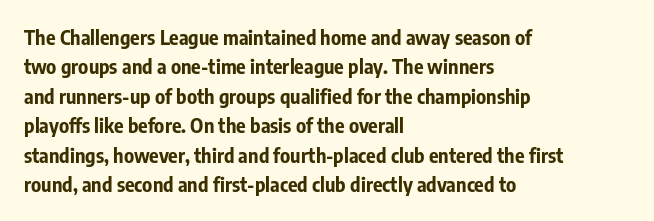
The image shows 20 px bold type, upright; set left-aligned, normal line spacing (1.47x), normal letter spacing, not underlined.
